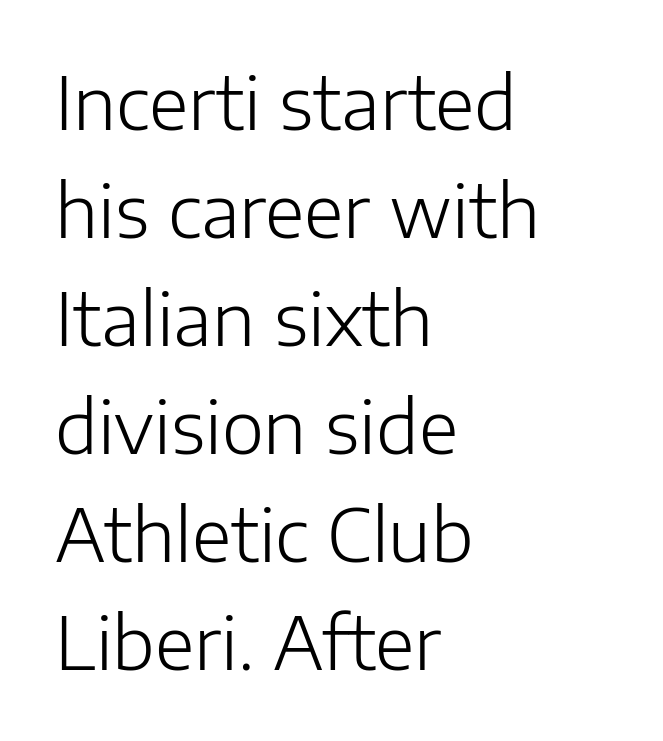
The image shows 72 px light sans-serif type, upright; set left-aligned, normal line spacing (1.5x), normal letter spacing, not underlined; low stroke contrast and a medium x-height.
